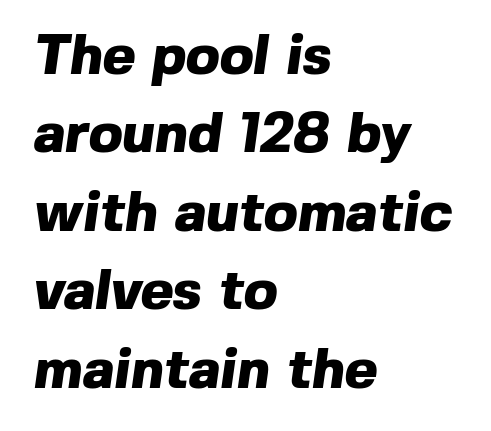
{"serif": "no", "bold": "yes", "weight": "heavy", "width": "normal", "x_height": "medium", "monospaced": "no", "underline": "no", "align": "left", "line_spacing": "normal", "line_spacing_ratio": 1.4, "letter_spacing": "normal", "letter_spacing_em": 0.0, "glyph_px": 56}
